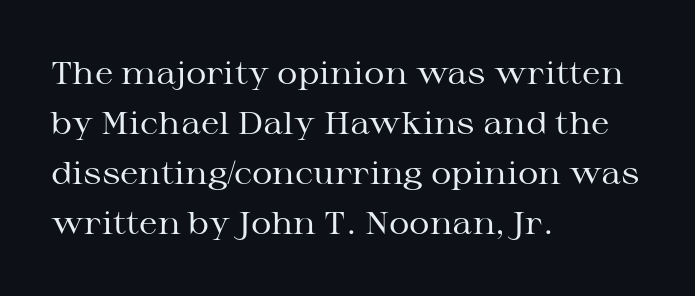
The image shows 32 px regular-weight, wide serif type, upright; set left-aligned, normal line spacing (1.56x), normal letter spacing, not underlined; medium stroke contrast and a medium x-height.
